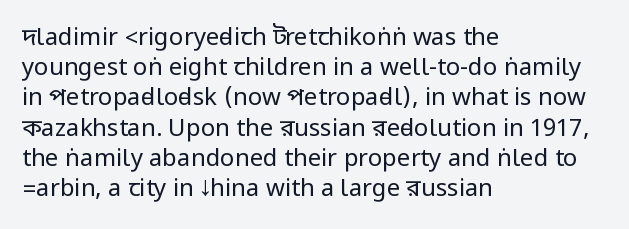
Q: Is the text bold? A: No.
Q: Is the text italic (slanted)? A: No, it is upright.
Q: Is the text underlined? A: No.
Q: How is the paragraph aligned? A: Left-aligned.
Q: Is the spacing between letters normal or unusually wide? A: Normal.
Q: Is the spacing between lines tight, normal or loose? A: Normal.
